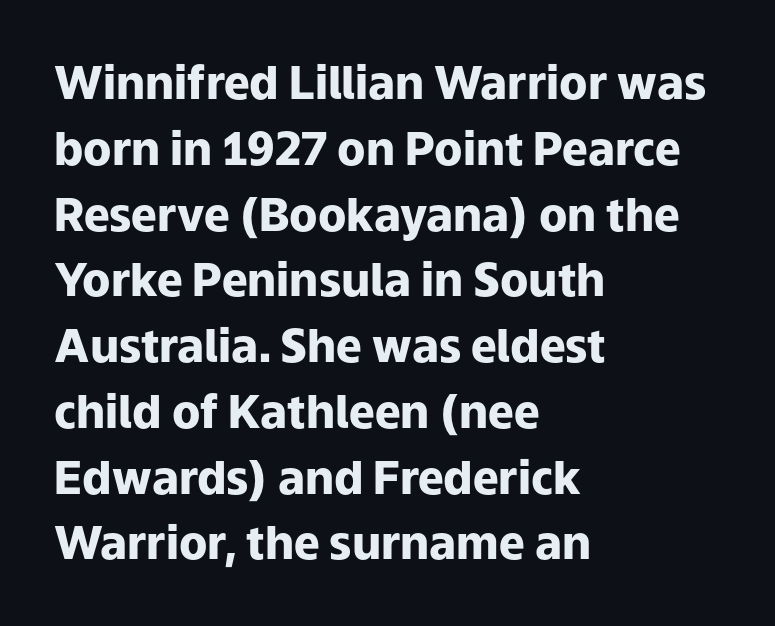
{"serif": "no", "italic": "no", "bold": "yes", "weight": "heavy", "width": "normal", "stroke_contrast": "low", "x_height": "medium", "monospaced": "no", "underline": "no", "align": "left", "line_spacing": "normal", "line_spacing_ratio": 1.43, "letter_spacing": "normal", "letter_spacing_em": 0.0, "glyph_px": 46}
